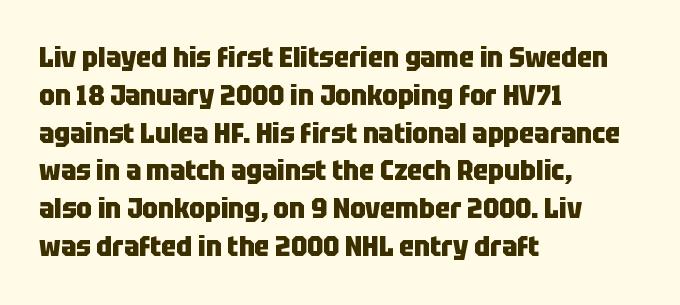
Q: Is the text bold? A: Yes.
Q: Is the text italic (slanted)? A: No, it is upright.
Q: Is the typeface a serif or a sans-serif typeface? A: Sans-serif.
Q: Is the text underlined? A: No.
Q: How is the paragraph aligned? A: Left-aligned.
Q: Is the spacing between letters normal or unusually wide? A: Normal.
Q: Is the spacing between lines tight, normal or loose? A: Normal.
Q: Width (condensed, normal, or wide)? A: Condensed.
Q: Stroke contrast? A: Low.
Q: x-height? A: Large.
Q: Monospaced? A: No.
